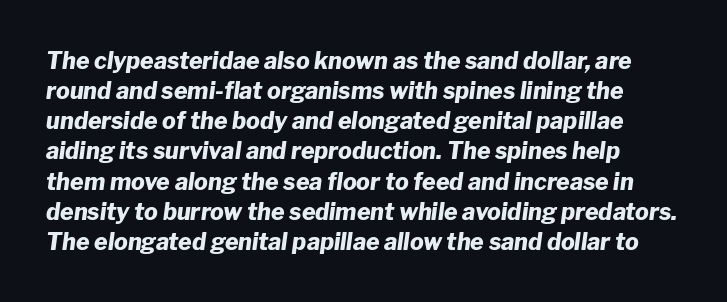
Q: Is the text bold? A: Yes.
Q: Is the text italic (slanted)? A: Yes, it leans right by about 8 degrees.
Q: Is the text underlined? A: No.
Q: Is the spacing between letters normal or unusually wide? A: Normal.
Q: Is the spacing between lines tight, normal or loose? A: Normal.
